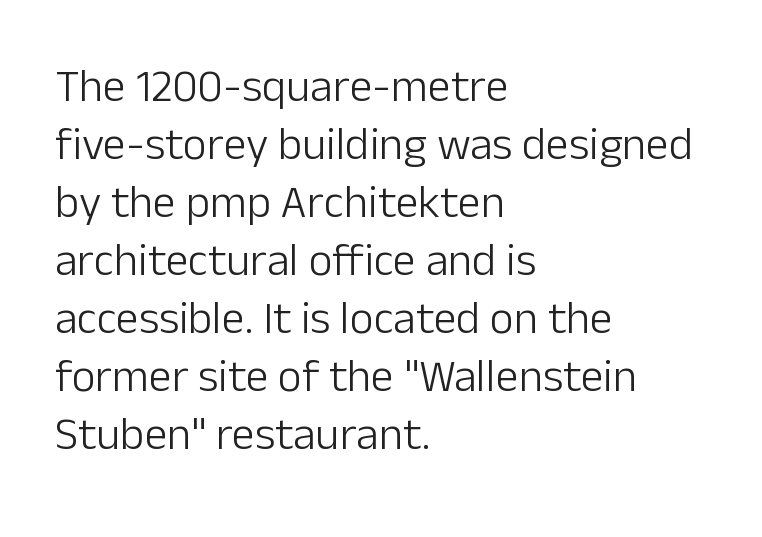
Q: Is the text bold? A: No.
Q: Is the text italic (slanted)? A: No, it is upright.
Q: Is the typeface a serif or a sans-serif typeface? A: Sans-serif.
Q: Is the text underlined? A: No.
Q: How is the paragraph aligned? A: Left-aligned.
Q: Is the spacing between letters normal or unusually wide? A: Normal.
Q: Is the spacing between lines tight, normal or loose? A: Normal.
Q: Width (condensed, normal, or wide)? A: Normal.
Q: Stroke contrast? A: Low.
Q: x-height? A: Medium.
Q: Monospaced? A: No.
